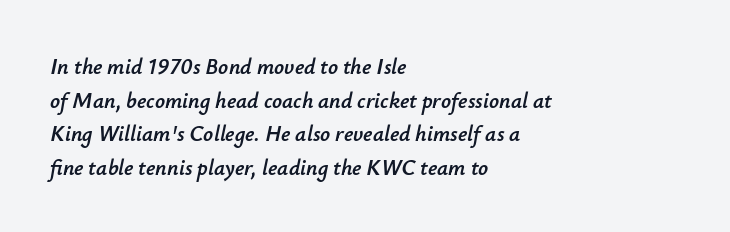
The image shows 22 px text type, italic (leaning right); set left-aligned, normal line spacing (1.53x), normal letter spacing, not underlined.
